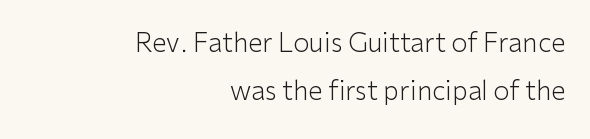
Q: Is the text bold? A: No.
Q: Is the text italic (slanted)? A: No, it is upright.
Q: Is the text underlined? A: No.
Q: How is the paragraph aligned? A: Right-aligned.
Q: Is the spacing between letters normal or unusually wide? A: Normal.
